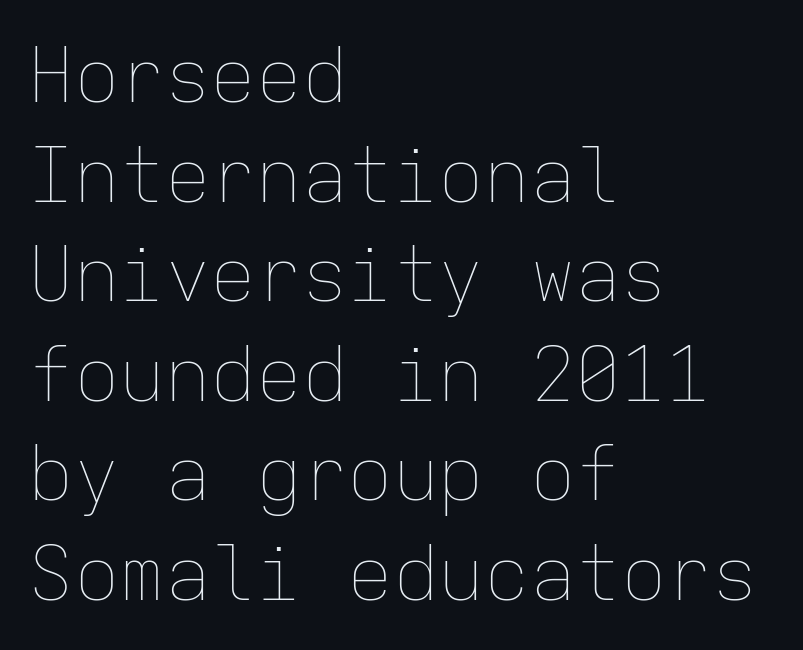
The image shows 76 px thin type, upright, monospaced; set left-aligned, normal line spacing (1.31x), normal letter spacing, not underlined; low stroke contrast and a medium x-height.
